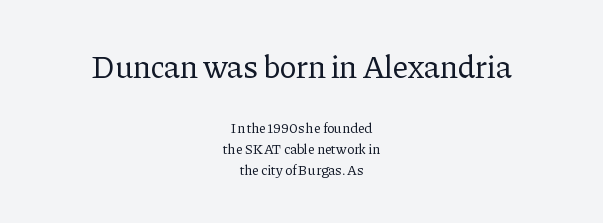
Q: Is the text bold? A: No.
Q: Is the text italic (slanted)? A: No, it is upright.
Q: Is the typeface a serif or a sans-serif typeface? A: Serif.
Q: Is the text underlined? A: No.
Q: How is the paragraph aligned? A: Centered.
Q: Is the spacing between letters normal or unusually wide? A: Normal.
Q: Is the spacing between lines tight, normal or loose? A: Normal.
Q: Which block of text is set in a larger size, the first (top) or the second (bottom)? A: The first (top) one.
Q: Width (condensed, normal, or wide)? A: Normal.
Q: Stroke contrast? A: Low.
Q: x-height? A: Medium.
Q: Monospaced? A: No.
